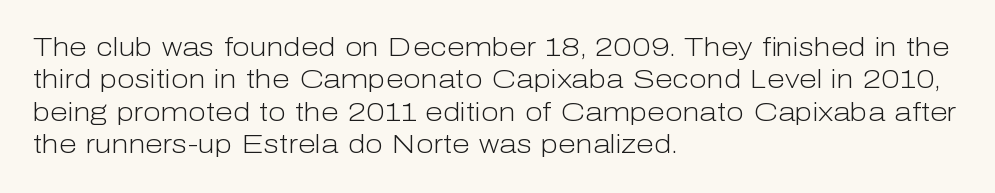
{"italic": "no", "bold": "no", "underline": "no", "align": "left", "line_spacing": "normal", "line_spacing_ratio": 1.25, "letter_spacing": "normal", "letter_spacing_em": 0.0, "glyph_px": 26}
